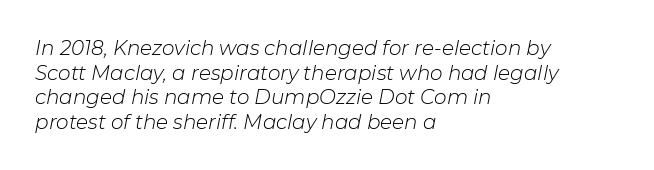
A clean baseline with only descenders dipping below it. The rendering keeps characters at their native spacing. Every character sits at an angle, as italics do. The typesetting does not lean heavy: it is not bold.
